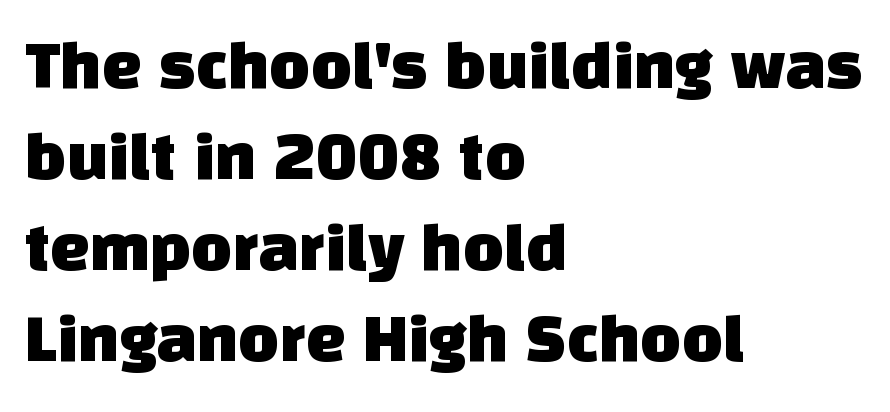
{"serif": "no", "width": "normal", "stroke_contrast": "low", "x_height": "large", "monospaced": "no", "underline": "no", "align": "left", "line_spacing": "normal", "line_spacing_ratio": 1.3, "letter_spacing": "normal", "letter_spacing_em": 0.0, "glyph_px": 70}
